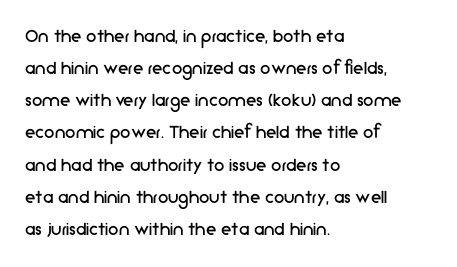
Q: Is the text bold? A: No.
Q: Is the text italic (slanted)? A: No, it is upright.
Q: Is the text underlined? A: No.
Q: How is the paragraph aligned? A: Left-aligned.
Q: Is the spacing between letters normal or unusually wide? A: Normal.
Q: Is the spacing between lines tight, normal or loose? A: Normal.
